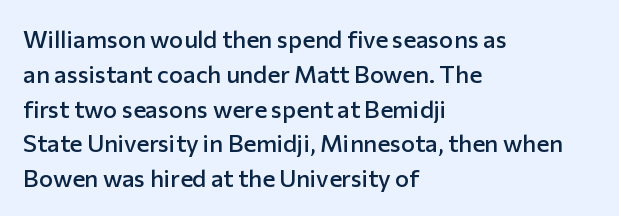
{"italic": "no", "bold": "semi", "underline": "no", "align": "left", "line_spacing": "normal", "line_spacing_ratio": 1.45, "letter_spacing": "normal", "letter_spacing_em": 0.0, "glyph_px": 24}
